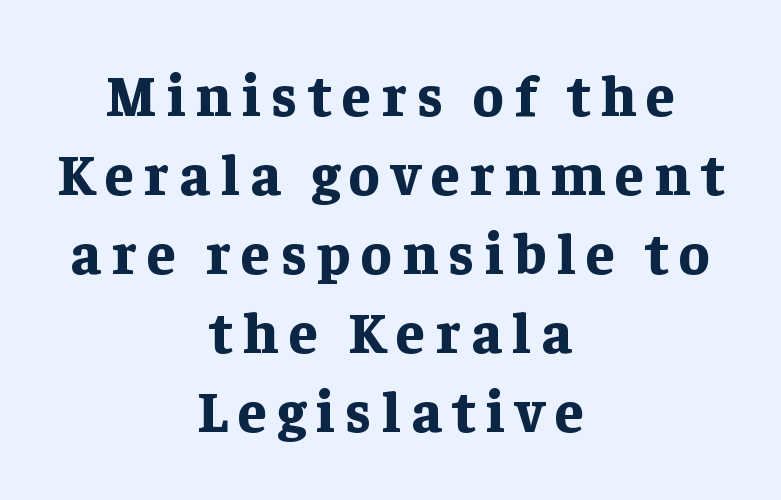
The rendering uses natural spacing where letterforms have individual widths. Glance below the letters and you will spot only blank space. This is roman type, the default non-slanted kind. Vertically, the passage feels balanced, rows spaced as you'd expect.
